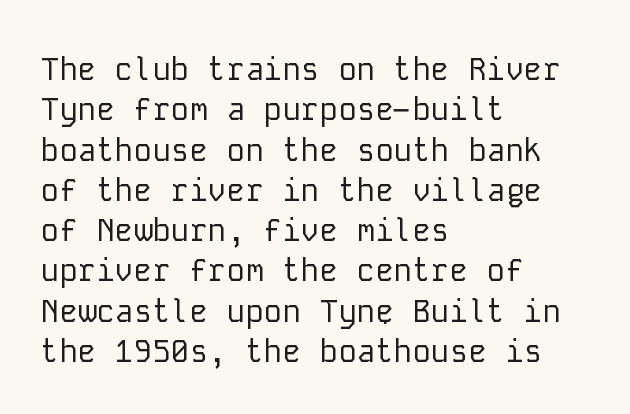
The image shows 31 px regular-weight sans-serif type, upright, monospaced; set left-aligned, normal line spacing (1.3x), normal letter spacing, not underlined; low stroke contrast and a medium x-height.
